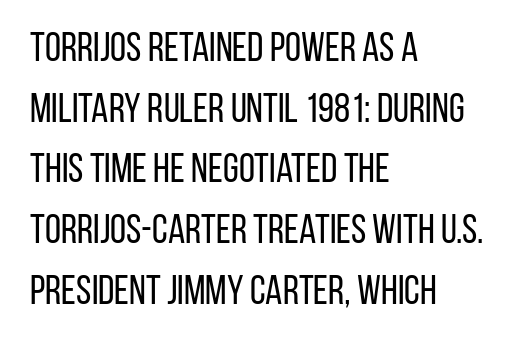
{"serif": "no", "italic": "no", "bold": "no", "weight": "regular", "width": "condensed", "stroke_contrast": "low", "x_height": "large", "monospaced": "no", "underline": "no", "align": "left", "line_spacing": "normal", "line_spacing_ratio": 1.48, "letter_spacing": "normal", "letter_spacing_em": 0.0, "glyph_px": 41}
